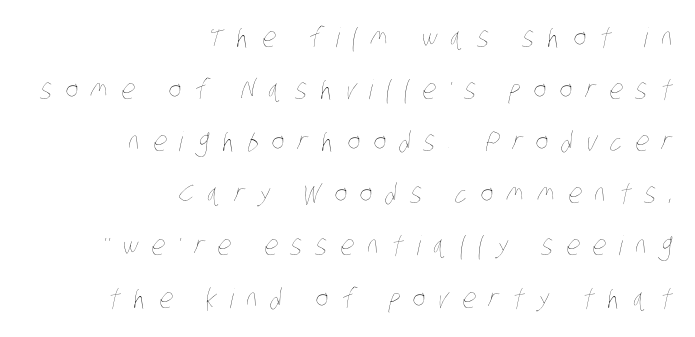
The passage shown stacks its lines with a broad gap. In CSS terms this would be text-align: right. Honestly, there is no underline to notice here at all. Spacing between characters has been opened up far beyond the box default.
